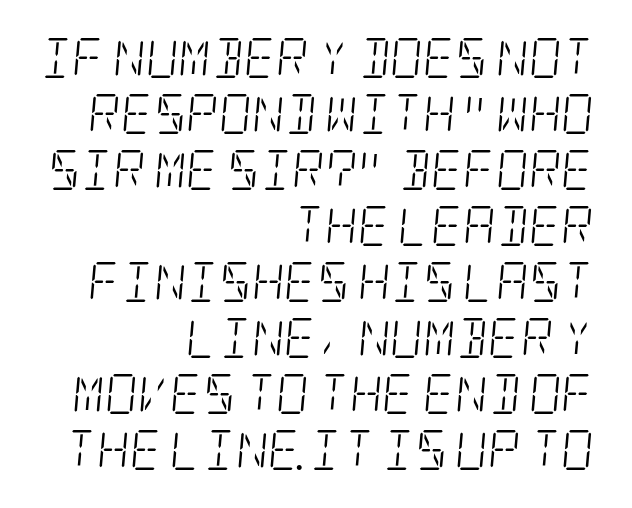
Q: Is the text bold? A: No.
Q: Is the text italic (slanted)? A: Yes, it leans right by about 5 degrees.
Q: Is the typeface a serif or a sans-serif typeface? A: Serif.
Q: Is the text underlined? A: No.
Q: How is the paragraph aligned? A: Right-aligned.
Q: Is the spacing between letters normal or unusually wide? A: Normal.
Q: Is the spacing between lines tight, normal or loose? A: Normal.
Q: Width (condensed, normal, or wide)? A: Condensed.
Q: Stroke contrast? A: Low.
Q: x-height? A: Large.
